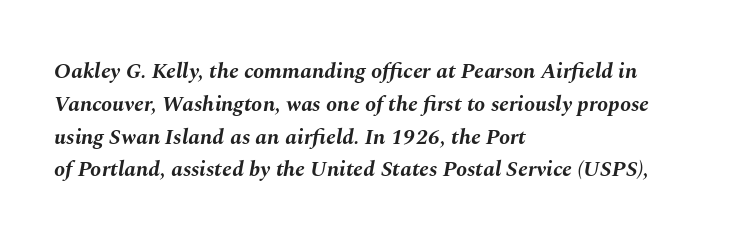
{"italic": "yes", "lean": "right", "slant_degrees": 10, "bold": "yes", "underline": "no", "align": "left", "line_spacing": "normal", "line_spacing_ratio": 1.49, "letter_spacing": "normal", "letter_spacing_em": 0.0, "glyph_px": 22}
